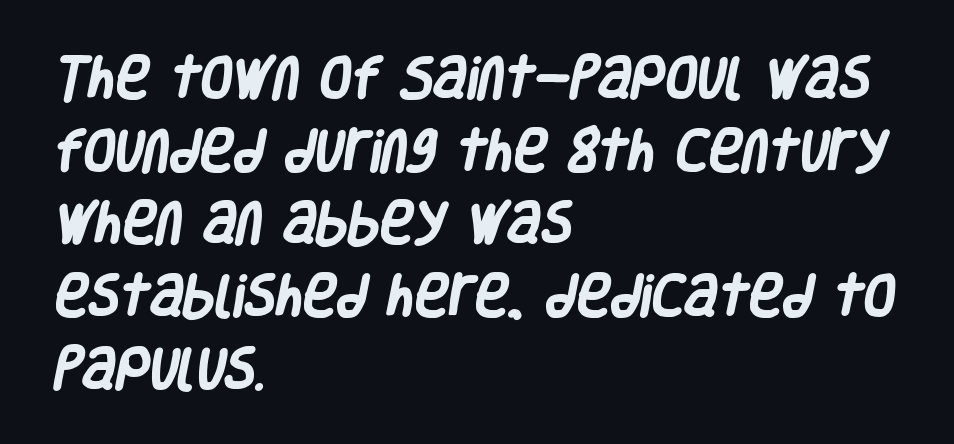
Normally led — the rows are evenly, conventionally spaced. The rendering keeps characters at their native spacing. Short and long lines alike share a common starting point at left. Emphasis by weight is at full strength: bold. Character widths vary here, with narrow letters taking less room than wide ones. Unlike a traditional serif, this face leaves its strokes unadorned.
